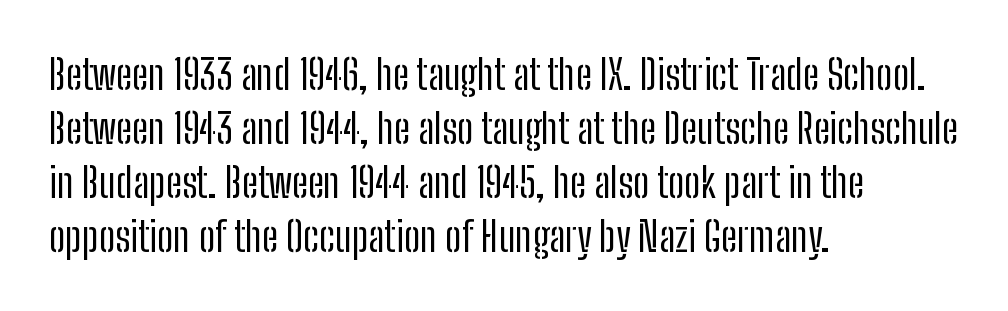
The image shows 41 px regular-weight, condensed sans-serif type, upright; set left-aligned, normal line spacing (1.32x), normal letter spacing, not underlined; low stroke contrast and a medium x-height.
